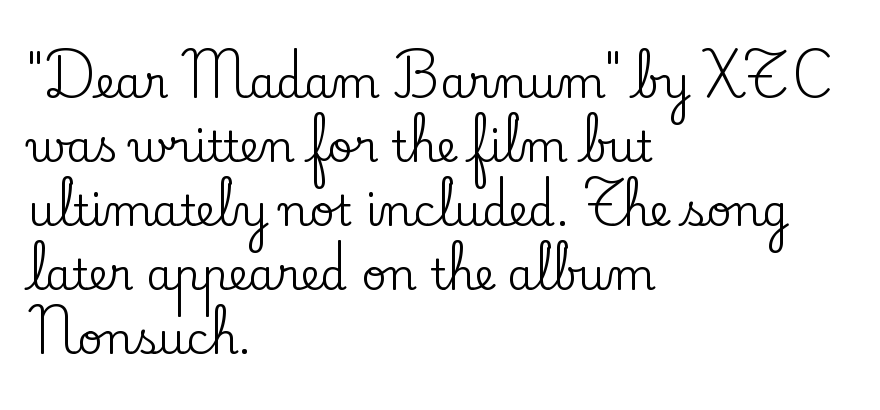
Varying glyph widths throughout — classic text-font behaviour. Look at the bottom of the vertical strokes: they flare into serifs here. If you drew a line through each stem, it would be perfectly vertical. The lines sit at an ordinary, default distance from one another.
